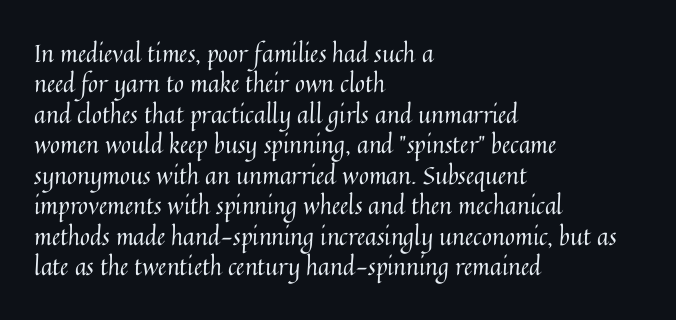
Q: Is the text bold? A: No.
Q: Is the text italic (slanted)? A: Yes.
Q: Is the text underlined? A: No.
Q: How is the paragraph aligned? A: Left-aligned.
Q: Is the spacing between letters normal or unusually wide? A: Normal.
Q: Is the spacing between lines tight, normal or loose? A: Normal.
